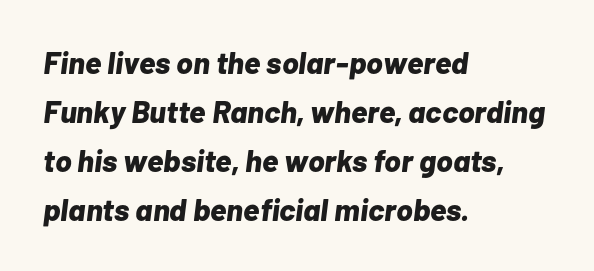
Q: Is the text bold? A: Yes.
Q: Is the text italic (slanted)? A: Yes, it leans right by about 7 degrees.
Q: Is the text underlined? A: No.
Q: How is the paragraph aligned? A: Left-aligned.
Q: Is the spacing between letters normal or unusually wide? A: Normal.
Q: Is the spacing between lines tight, normal or loose? A: Normal.
Q: Width (condensed, normal, or wide)? A: Normal.
Q: Stroke contrast? A: Low.
Q: x-height? A: Medium.
Q: Monospaced? A: No.
